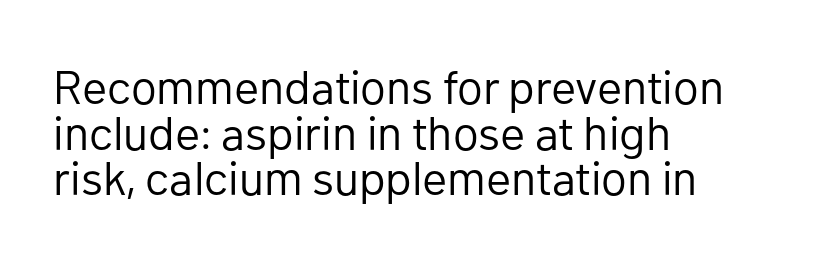
{"serif": "no", "italic": "no", "bold": "no", "weight": "regular", "width": "normal", "stroke_contrast": "low", "x_height": "medium", "monospaced": "no", "underline": "no", "align": "left", "line_spacing": "tight", "line_spacing_ratio": 0.97, "letter_spacing": "normal", "letter_spacing_em": 0.0, "glyph_px": 47}
